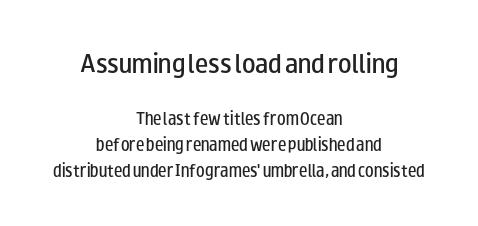
{"italic": "no", "bold": "semi", "underline": "no", "align": "center", "line_spacing_ratio": 1.86, "letter_spacing": "normal", "letter_spacing_em": 0.0, "larger_block": "first", "size_ratio": 1.57, "glyph_px": 22}
